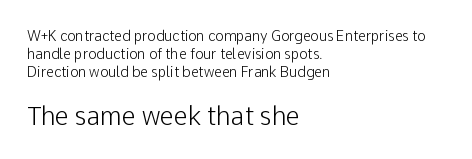
Q: Is the text bold? A: No.
Q: Is the text italic (slanted)? A: No, it is upright.
Q: Is the text underlined? A: No.
Q: How is the paragraph aligned? A: Left-aligned.
Q: Is the spacing between letters normal or unusually wide? A: Normal.
Q: Is the spacing between lines tight, normal or loose? A: Normal.
Q: Which block of text is set in a larger size, the first (top) or the second (bottom)? A: The second (bottom) one.
